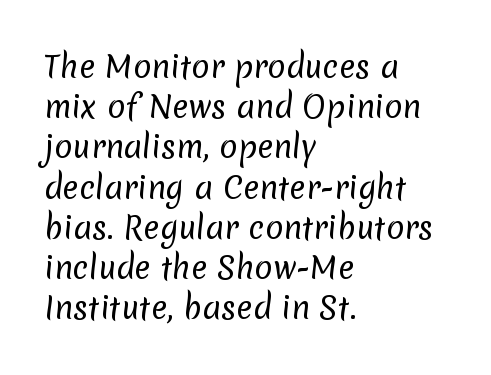
Q: Is the text bold? A: No.
Q: Is the typeface a serif or a sans-serif typeface? A: Sans-serif.
Q: Is the text underlined? A: No.
Q: How is the paragraph aligned? A: Left-aligned.
Q: Is the spacing between letters normal or unusually wide? A: Normal.
Q: Is the spacing between lines tight, normal or loose? A: Normal.
Q: Width (condensed, normal, or wide)? A: Normal.
Q: Stroke contrast? A: Low.
Q: x-height? A: Medium.
Q: Monospaced? A: No.
